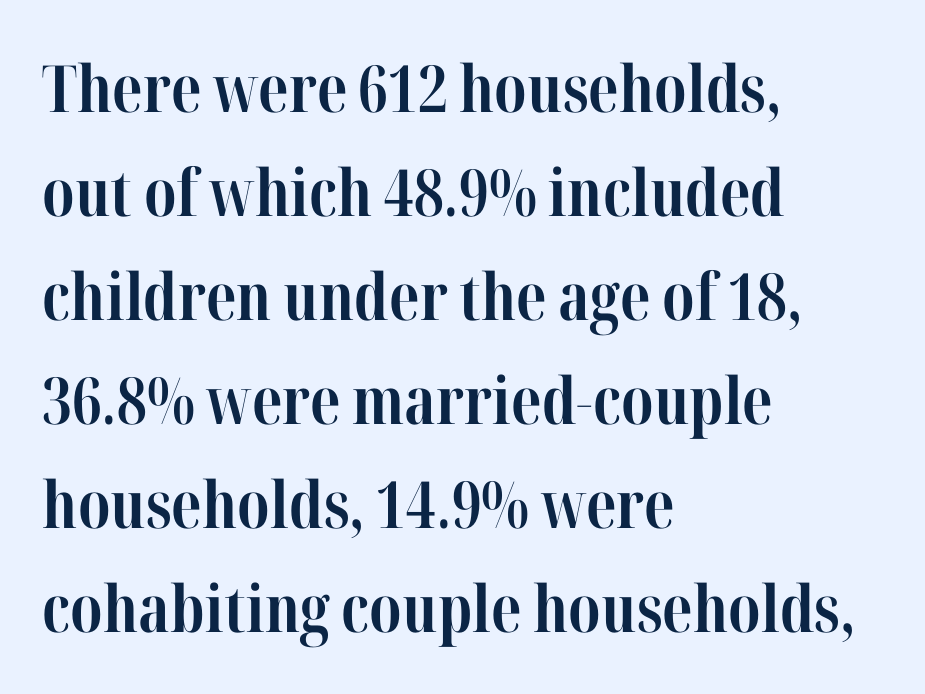
Q: Is the text bold? A: Yes.
Q: Is the text italic (slanted)? A: No, it is upright.
Q: Is the typeface a serif or a sans-serif typeface? A: Serif.
Q: Is the text underlined? A: No.
Q: How is the paragraph aligned? A: Left-aligned.
Q: Is the spacing between letters normal or unusually wide? A: Normal.
Q: Is the spacing between lines tight, normal or loose? A: Normal.
Q: Width (condensed, normal, or wide)? A: Condensed.
Q: Stroke contrast? A: High.
Q: x-height? A: Medium.
Q: Monospaced? A: No.
